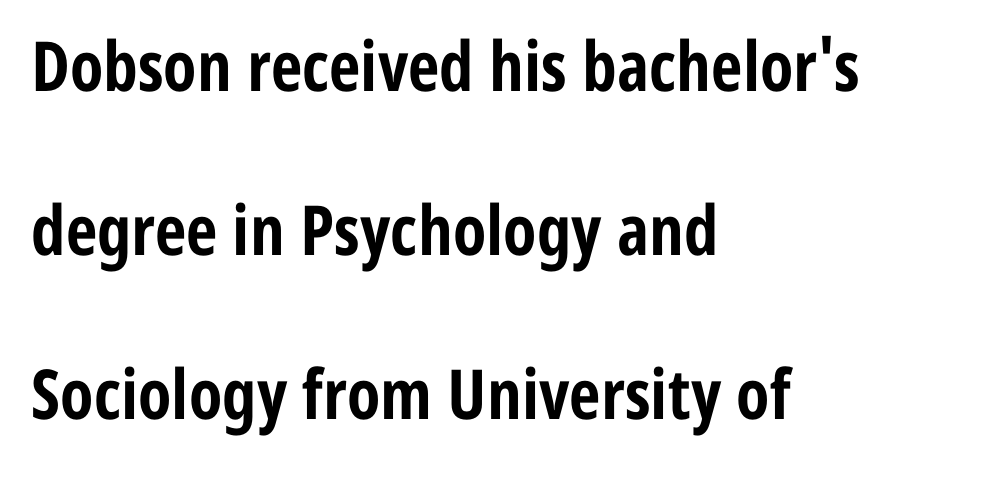
The image shows 69 px bold, condensed sans-serif type, upright; set left-aligned, loose line spacing (2.38x), normal letter spacing, not underlined; low stroke contrast and a medium x-height.
